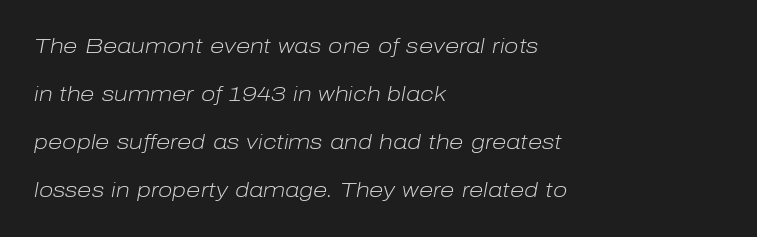
Letters rest on an invisible, unmarked baseline. Bold? No — there's no thickening of the strokes. Students, note that the glyphs here touch the page at normal intervals. How would I describe the line gaps? Wide and relaxed. The glyphs look as if they've been sheared to an angle.
